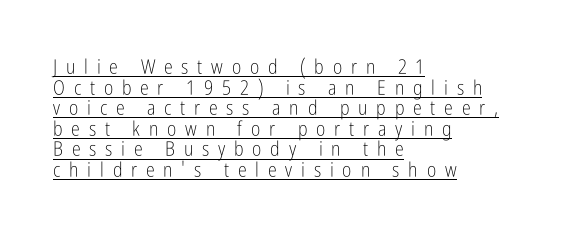
{"italic": "no", "bold": "no", "underline": "yes", "align": "left", "line_spacing": "tight", "line_spacing_ratio": 1.03, "letter_spacing": "wide", "letter_spacing_em": 0.44, "glyph_px": 20}
